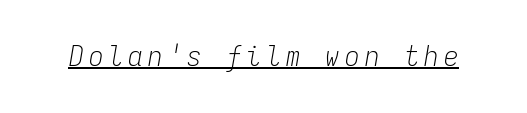
Style check: oblique. Is there an underline? Yes — a line sits under the letters. The rendering uses typewriter-style spacing with identical character cells. Is the stroke heavy? The answer is a plain regular-or-lighter.
